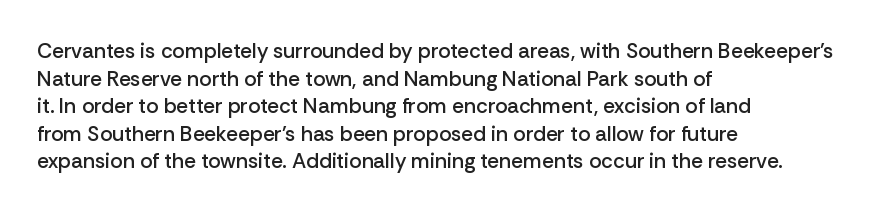
This sample uses plain, unmodified letter spacing. The foot of each line stays bare and open. The leading is moderate, giving the passage an even texture. A somewhat darkened texture: the type is semibold rather than bold.
